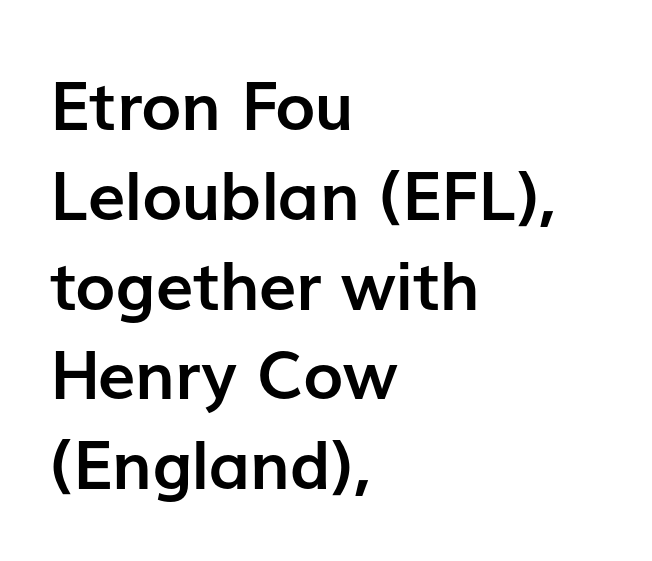
{"serif": "no", "italic": "no", "bold": "yes", "weight": "semibold", "width": "normal", "stroke_contrast": "low", "x_height": "medium", "monospaced": "no", "underline": "no", "align": "left", "line_spacing": "normal", "line_spacing_ratio": 1.34, "letter_spacing": "normal", "letter_spacing_em": 0.0, "glyph_px": 67}
